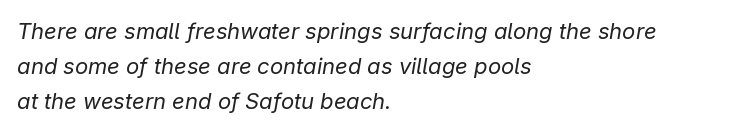
Q: Is the text bold? A: No.
Q: Is the text italic (slanted)? A: Yes, it leans right by about 9 degrees.
Q: Is the text underlined? A: No.
Q: How is the paragraph aligned? A: Left-aligned.
Q: Is the spacing between letters normal or unusually wide? A: Normal.
Q: Is the spacing between lines tight, normal or loose? A: Normal.
